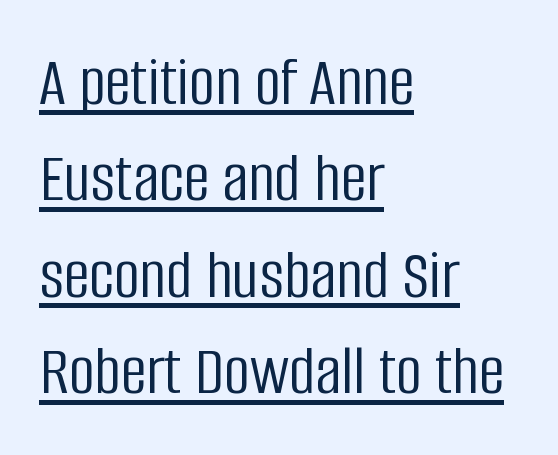
{"serif": "no", "italic": "no", "bold": "no", "weight": "light", "width": "condensed", "stroke_contrast": "low", "x_height": "large", "monospaced": "no", "underline": "yes", "align": "left", "line_spacing": "normal", "line_spacing_ratio": 1.34, "letter_spacing": "normal", "letter_spacing_em": 0.0, "glyph_px": 72}
